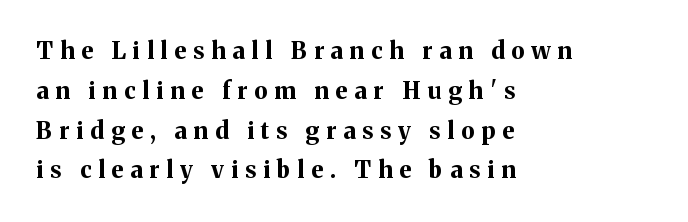
Honestly, the letter spacing is so wide it's the main thing you notice. A student would call this left alignment; a typographer would say flush left, rag right. If you drew a line through each stem, it would be perfectly vertical. Beneath every word, the page is bare. How heavy is the stroke? Heavy — this is a bold.
